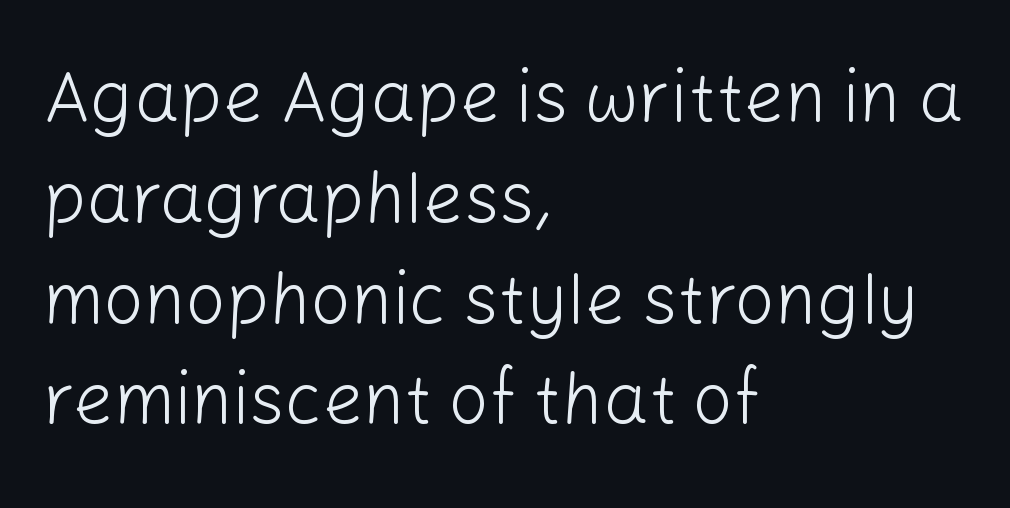
The image shows 71 px light sans-serif type, upright; set left-aligned, normal line spacing (1.42x), normal letter spacing, not underlined; low stroke contrast and a medium x-height.
